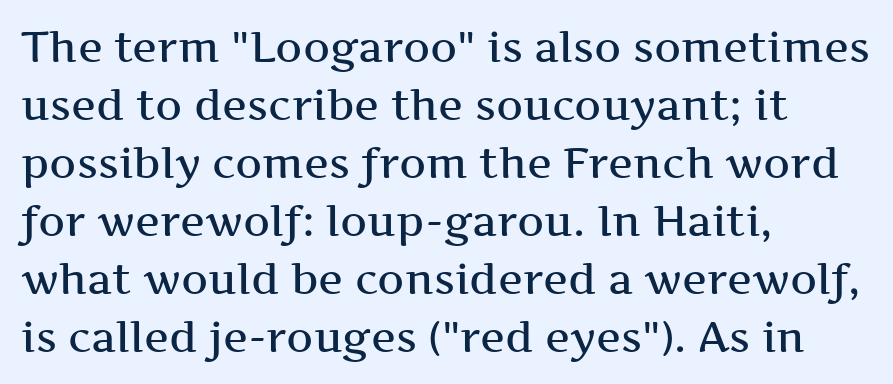
Q: Is the text bold? A: Semi-bold.
Q: Is the text italic (slanted)? A: No, it is upright.
Q: Is the typeface a serif or a sans-serif typeface? A: Serif.
Q: Is the text underlined? A: No.
Q: How is the paragraph aligned? A: Left-aligned.
Q: Is the spacing between letters normal or unusually wide? A: Normal.
Q: Is the spacing between lines tight, normal or loose? A: Normal.
Q: Width (condensed, normal, or wide)? A: Wide.
Q: Stroke contrast? A: Medium.
Q: x-height? A: Medium.
Q: Monospaced? A: No.
